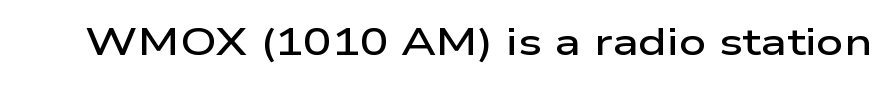
Quick note: underline off. Think of a printed novel: that variable character pitch is what you see here. What stands out about the letter spacing? Nothing — it is the standard amount. You can tell it's not italic because the verticals are truly vertical. The typeface chosen for these lines omits serifs. This is moderately heavy type, rendered in semibold.
